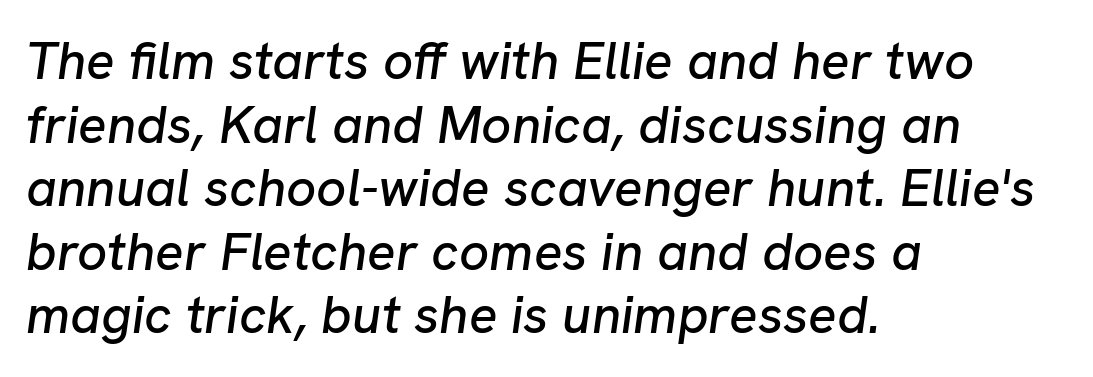
{"italic": "yes", "lean": "right", "slant_degrees": 8, "width": "normal", "stroke_contrast": "low", "x_height": "medium", "monospaced": "no", "underline": "no", "align": "left", "line_spacing_ratio": 1.2, "letter_spacing": "normal", "letter_spacing_em": 0.0, "glyph_px": 53}
